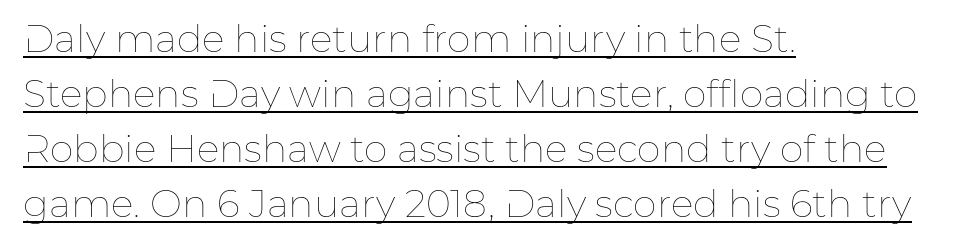
{"italic": "no", "bold": "no", "weight": "thin", "width": "normal", "stroke_contrast": "low", "x_height": "medium", "monospaced": "no", "underline": "yes", "align": "left", "line_spacing": "normal", "line_spacing_ratio": 1.45, "letter_spacing": "normal", "letter_spacing_em": 0.0, "glyph_px": 38}
